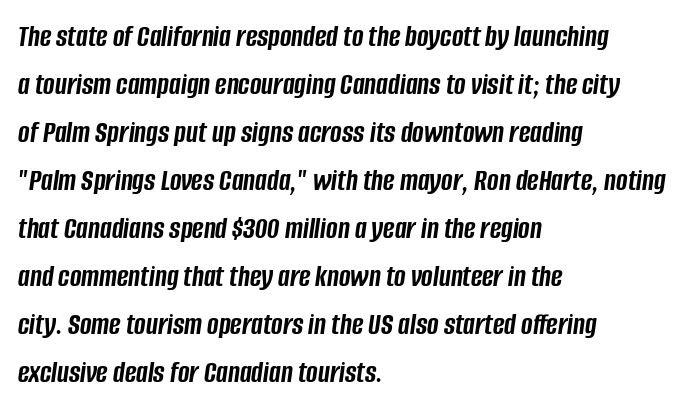
{"italic": "yes", "lean": "right", "slant_degrees": 8, "bold": "yes", "weight": "semibold", "width": "condensed", "stroke_contrast": "low", "x_height": "large", "monospaced": "no", "underline": "no", "align": "left", "line_spacing": "normal", "line_spacing_ratio": 1.55, "letter_spacing": "normal", "letter_spacing_em": 0.0, "glyph_px": 31}
